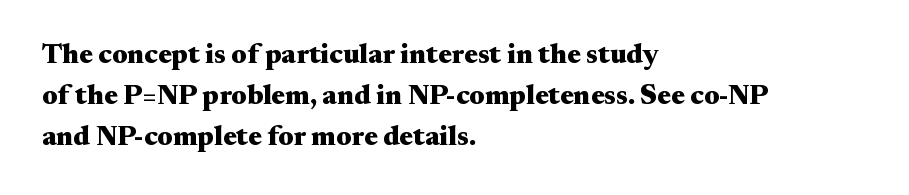
Q: Is the text bold? A: Yes.
Q: Is the text italic (slanted)? A: No, it is upright.
Q: Is the typeface a serif or a sans-serif typeface? A: Serif.
Q: Is the text underlined? A: No.
Q: How is the paragraph aligned? A: Left-aligned.
Q: Is the spacing between letters normal or unusually wide? A: Normal.
Q: Is the spacing between lines tight, normal or loose? A: Normal.
Q: Width (condensed, normal, or wide)? A: Wide.
Q: Stroke contrast? A: Medium.
Q: x-height? A: Small.
Q: Monospaced? A: No.
